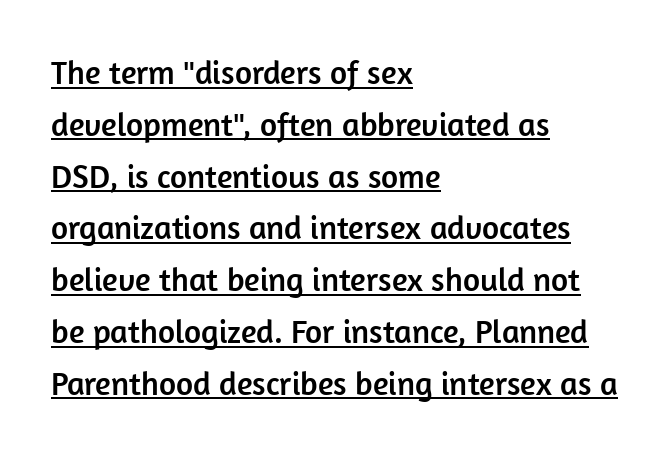
{"serif": "no", "italic": "no", "width": "normal", "stroke_contrast": "low", "x_height": "medium", "monospaced": "no", "underline": "yes", "align": "left", "line_spacing": "normal", "line_spacing_ratio": 1.57, "letter_spacing": "normal", "letter_spacing_em": 0.0, "glyph_px": 33}
